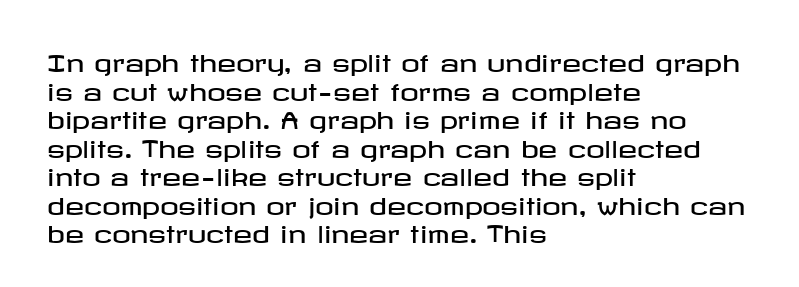
The image shows 23 px text type, upright; set left-aligned, line spacing 1.24x, normal letter spacing, not underlined.
